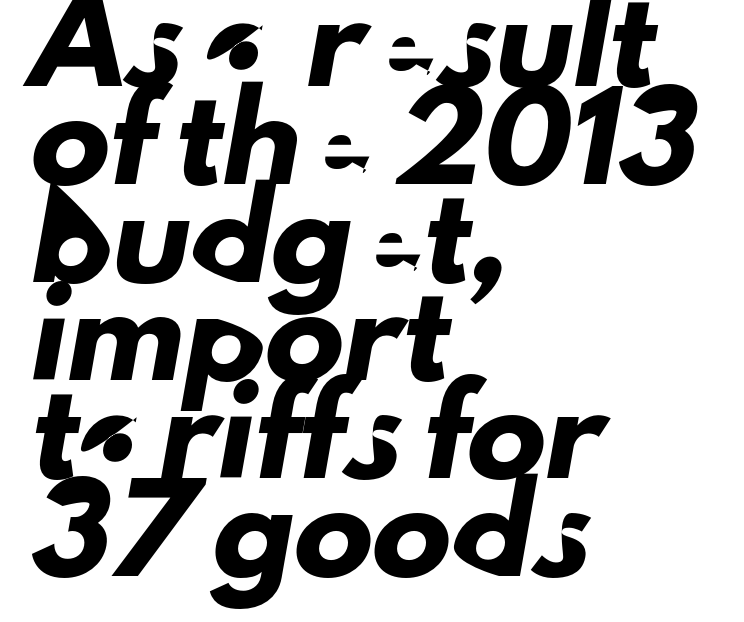
The image shows 79 px sans-serif type; set left-aligned, line spacing 1.24x, normal letter spacing, not underlined; low stroke contrast and a small x-height.
